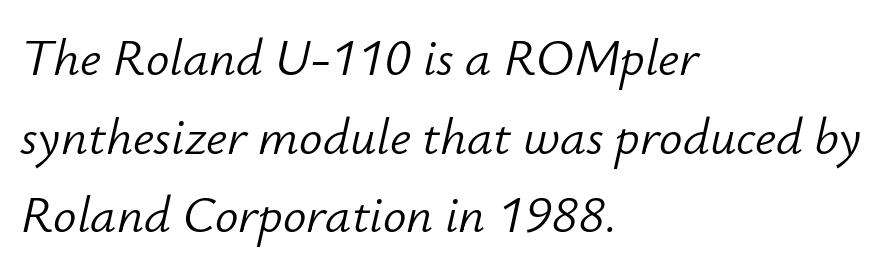
Q: Is the text bold? A: No.
Q: Is the text italic (slanted)? A: Yes, it leans right by about 12 degrees.
Q: Is the text underlined? A: No.
Q: How is the paragraph aligned? A: Left-aligned.
Q: Is the spacing between letters normal or unusually wide? A: Normal.
Q: Is the spacing between lines tight, normal or loose? A: Normal.
Q: Width (condensed, normal, or wide)? A: Normal.
Q: Stroke contrast? A: Low.
Q: x-height? A: Small.
Q: Monospaced? A: No.
